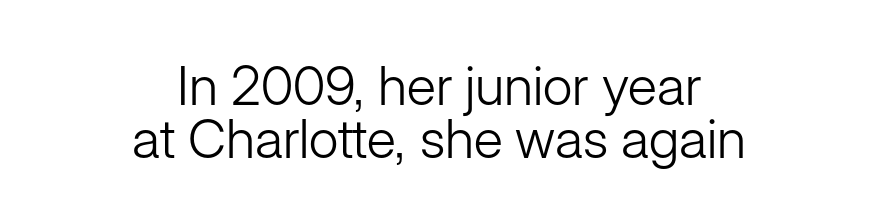
Q: Is the text bold? A: No.
Q: Is the text italic (slanted)? A: No, it is upright.
Q: Is the typeface a serif or a sans-serif typeface? A: Sans-serif.
Q: Is the text underlined? A: No.
Q: How is the paragraph aligned? A: Centered.
Q: Is the spacing between letters normal or unusually wide? A: Normal.
Q: Is the spacing between lines tight, normal or loose? A: Tight.
Q: Width (condensed, normal, or wide)? A: Normal.
Q: Stroke contrast? A: Low.
Q: x-height? A: Medium.
Q: Monospaced? A: No.
